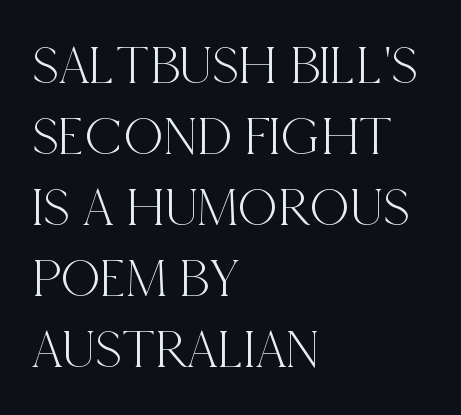
{"serif": "yes", "italic": "no", "width": "condensed", "x_height": "large", "monospaced": "no", "underline": "no", "align": "left", "line_spacing": "normal", "line_spacing_ratio": 1.29, "letter_spacing": "normal", "letter_spacing_em": 0.0, "glyph_px": 55}
